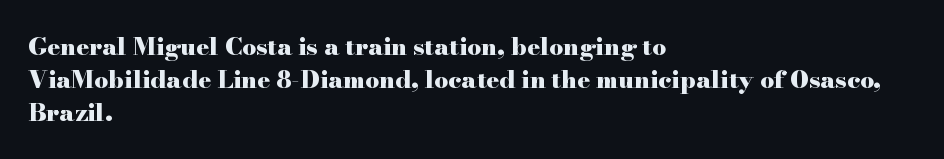
{"italic": "no", "bold": "yes", "underline": "no", "align": "left", "line_spacing": "normal", "line_spacing_ratio": 1.37, "letter_spacing": "normal", "letter_spacing_em": 0.0, "glyph_px": 24}
